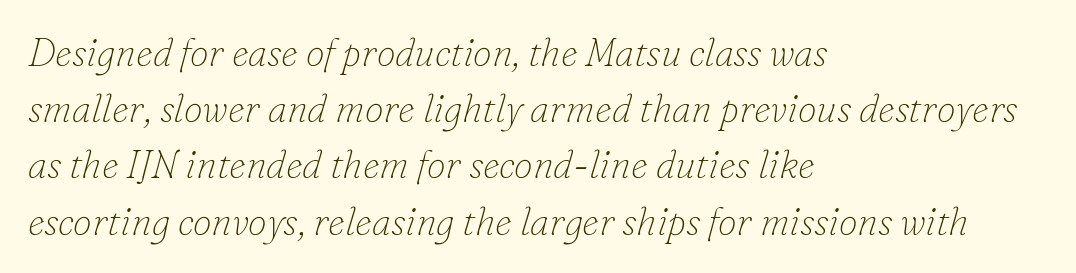
Q: Is the text bold? A: No.
Q: Is the text italic (slanted)? A: Yes, it leans right by about 16 degrees.
Q: Is the typeface a serif or a sans-serif typeface? A: Serif.
Q: Is the text underlined? A: No.
Q: How is the paragraph aligned? A: Left-aligned.
Q: Is the spacing between letters normal or unusually wide? A: Normal.
Q: Is the spacing between lines tight, normal or loose? A: Normal.
Q: Width (condensed, normal, or wide)? A: Normal.
Q: Stroke contrast? A: Low.
Q: x-height? A: Small.
Q: Monospaced? A: No.
